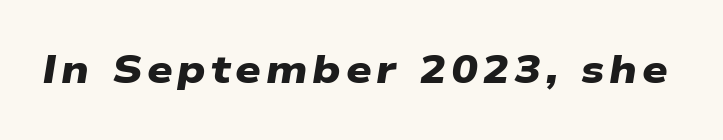
The face used here is proportionally spaced, like ordinary book or web type. Each row of text sits above clean, open space. The passage shown is typeset with a sans-serif family. A full-strength bold gives these letters their thick strokes.
